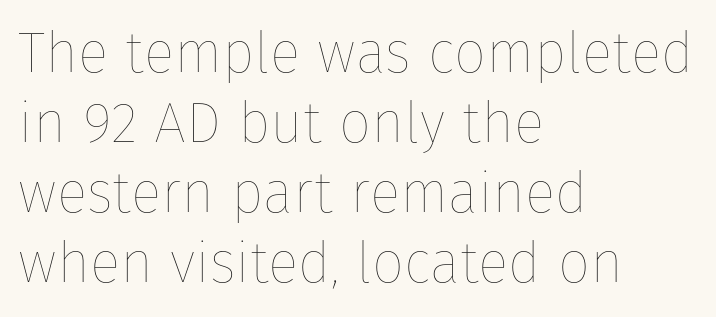
Counters stay open thanks to moderate or lighter strokes. Anything drawn beneath the words? Only blank space. The horizontal fit of the characters is conventional and even. Horizontal alignment here is leftward, the default for most running prose.
